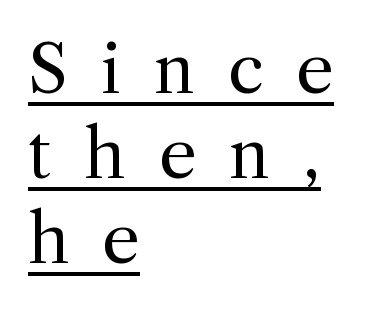
The image shows 67 px regular-weight serif type, upright; set left-aligned, normal line spacing (1.27x), unusually wide letter spacing (+0.49 em), underlined; a medium x-height.
